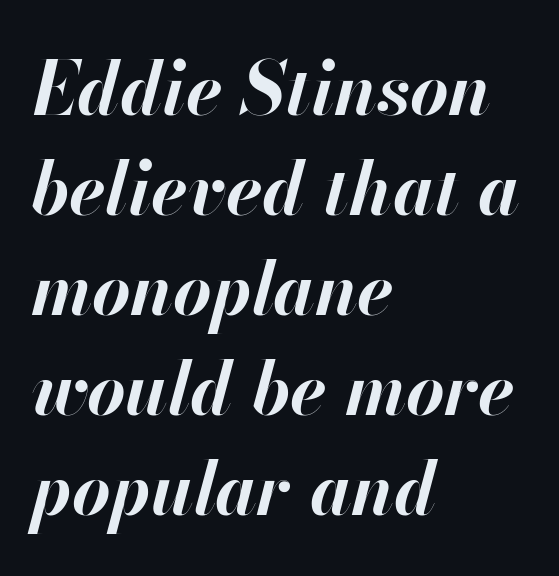
{"italic": "yes", "lean": "right", "slant_degrees": 13, "bold": "yes", "weight": "bold", "width": "normal", "stroke_contrast": "high", "x_height": "small", "monospaced": "no", "underline": "no", "align": "left", "line_spacing": "normal", "line_spacing_ratio": 1.35, "letter_spacing": "normal", "letter_spacing_em": 0.0, "glyph_px": 74}
